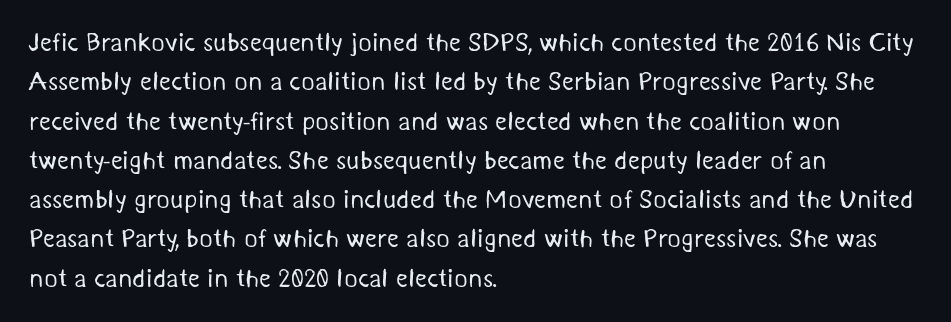
Baseline-to-baseline distance is the conventional proportion of letter height. Ink coverage per letter is moderate at most. Clear beneath every line of the passage. Is the letter spacing exaggerated? No — it looks like the ordinary default.
